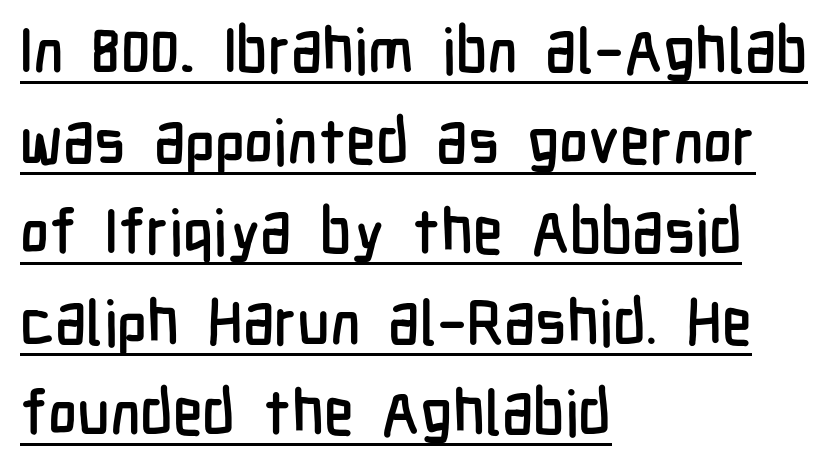
{"serif": "no", "italic": "no", "width": "condensed", "stroke_contrast": "low", "x_height": "medium", "monospaced": "no", "underline": "yes", "align": "left", "line_spacing": "normal", "line_spacing_ratio": 1.46, "letter_spacing": "normal", "letter_spacing_em": 0.0, "glyph_px": 62}
